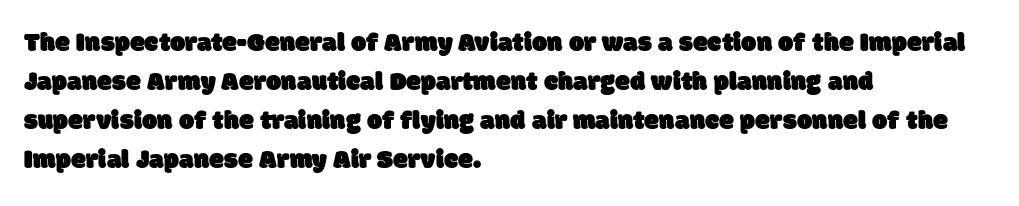
Q: Is the text underlined? A: No.
Q: How is the paragraph aligned? A: Left-aligned.
Q: Is the spacing between letters normal or unusually wide? A: Normal.
Q: Is the spacing between lines tight, normal or loose? A: Normal.
